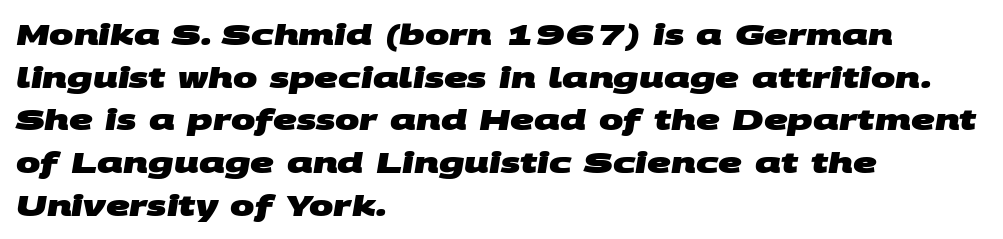
Q: Is the text bold? A: Yes.
Q: Is the typeface a serif or a sans-serif typeface? A: Sans-serif.
Q: Is the text underlined? A: No.
Q: How is the paragraph aligned? A: Left-aligned.
Q: Is the spacing between letters normal or unusually wide? A: Normal.
Q: Is the spacing between lines tight, normal or loose? A: Normal.
Q: Width (condensed, normal, or wide)? A: Wide.
Q: Stroke contrast? A: Medium.
Q: x-height? A: Large.
Q: Monospaced? A: No.
